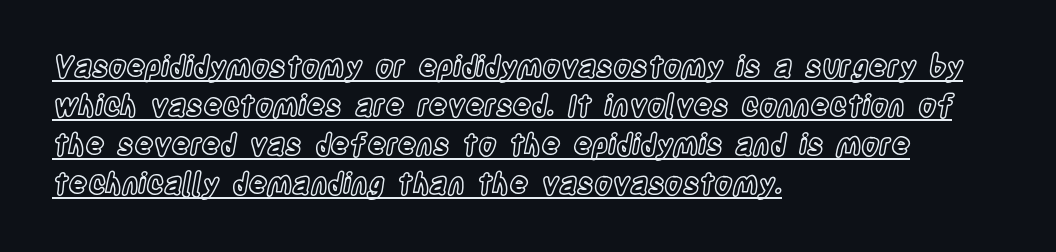
Is the letter spacing exaggerated? No — it looks like the ordinary default. The passage shown is underscored from start to finish. Proportional: the letters do not fall into vertical columns. In terms of leading, this rendering sits right in the middle. Does the copy run flush right? No — it runs flush left.
